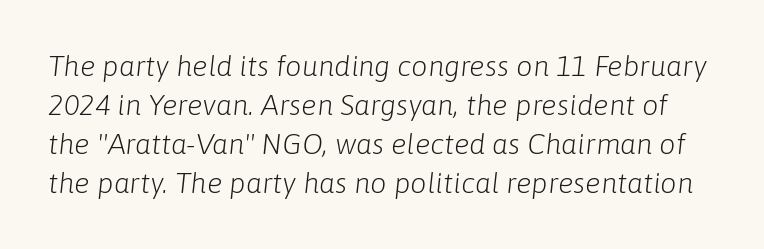
The foot of each line stays bare and open. A typesetter would call this proportional, since set widths differ per character. The letterforms sit at book weight or below. The passage shown leans; its letterforms are oblique. In terms of letterspacing, this is plain default setting. Compared with typical paragraphs, the rows here are spaced about the same.
